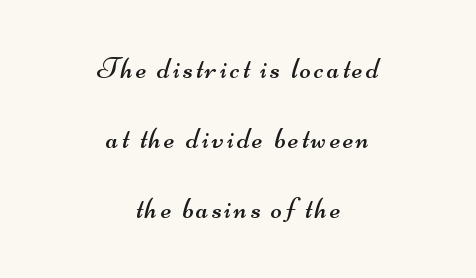
Is this a heavy cut? Hardly; it is regular or lighter. Typographically, this falls in the sans-serif category. The passage shown is not underscored anywhere. The passage shown is typed in a proportional face where columns would drift. The line-height multiplier appears high, well above default.
